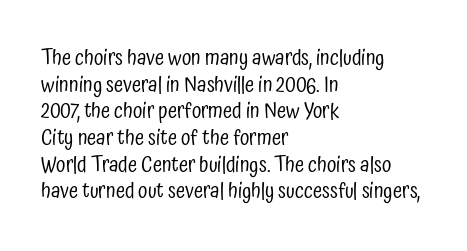
The image shows 21 px text type, upright; set left-aligned, normal line spacing (1.27x), normal letter spacing, not underlined.
